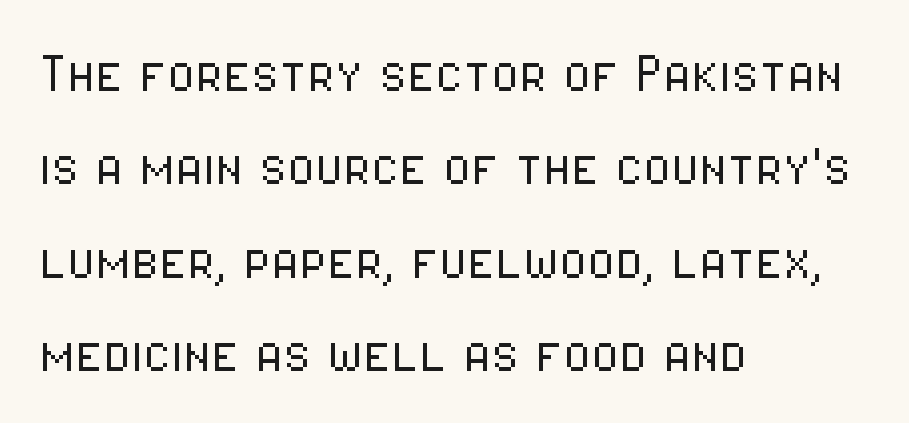
The type family on display is of the sans-serif kind. Typeset ragged right — the left edge is the straight one. These lines keep a tight, regular rhythm from letter to letter. The passage shown is typed in a proportional face where columns would drift. The gap between lines stays unmarked.
